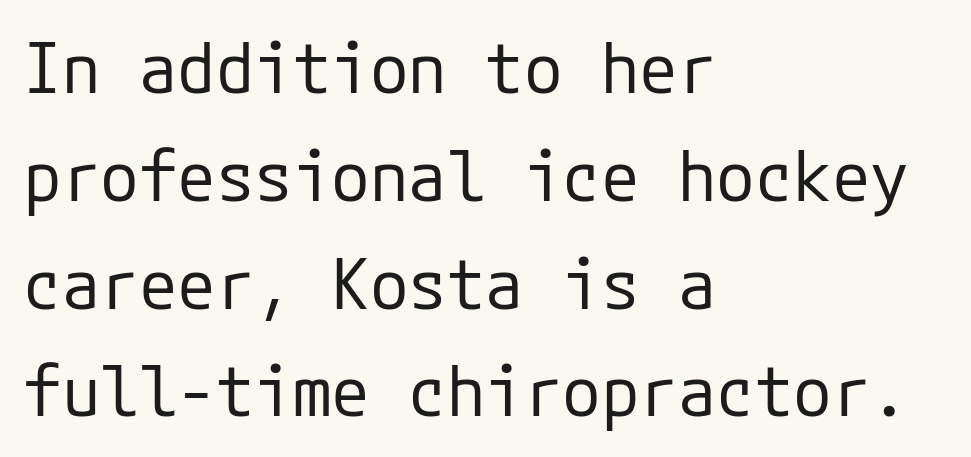
{"serif": "no", "italic": "no", "bold": "no", "weight": "regular", "width": "normal", "stroke_contrast": "low", "x_height": "medium", "underline": "no", "align": "left", "line_spacing": "normal", "line_spacing_ratio": 1.54, "letter_spacing": "normal", "letter_spacing_em": 0.0, "glyph_px": 70}
